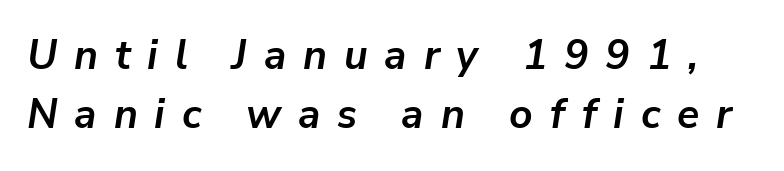
Q: Is the text bold? A: Yes.
Q: Is the text italic (slanted)? A: Yes, it leans right by about 9 degrees.
Q: Is the text underlined? A: No.
Q: Is the spacing between letters normal or unusually wide? A: Unusually wide.
Q: Is the spacing between lines tight, normal or loose? A: Normal.
Q: Width (condensed, normal, or wide)? A: Normal.
Q: Stroke contrast? A: Low.
Q: x-height? A: Medium.
Q: Monospaced? A: No.
